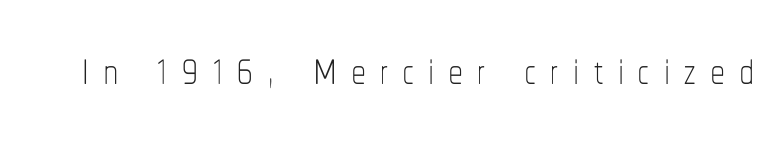
The image shows 61 px thin, condensed type, upright; set unusually wide letter spacing (+0.22 em), not underlined; low stroke contrast and a medium x-height.
